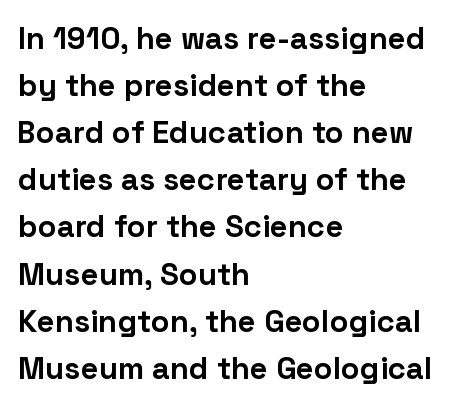
Q: Is the text bold? A: Yes.
Q: Is the text italic (slanted)? A: No, it is upright.
Q: Is the typeface a serif or a sans-serif typeface? A: Sans-serif.
Q: Is the text underlined? A: No.
Q: How is the paragraph aligned? A: Left-aligned.
Q: Is the spacing between letters normal or unusually wide? A: Normal.
Q: Is the spacing between lines tight, normal or loose? A: Normal.
Q: Width (condensed, normal, or wide)? A: Normal.
Q: Stroke contrast? A: Low.
Q: x-height? A: Medium.
Q: Monospaced? A: No.
